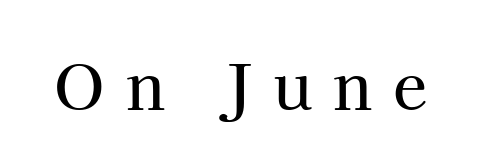
Do the characters align in a grid? No, the font is proportional. Nope, not italic — everything's standing straight. Anything drawn beneath the words? Only blank space. Does extra space separate the letters? Yes, quite a lot of it.
